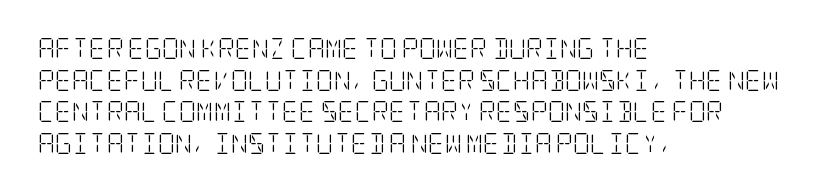
Q: Is the text bold? A: No.
Q: Is the text italic (slanted)? A: No, it is upright.
Q: Is the text underlined? A: No.
Q: How is the paragraph aligned? A: Left-aligned.
Q: Is the spacing between letters normal or unusually wide? A: Normal.
Q: Is the spacing between lines tight, normal or loose? A: Normal.
